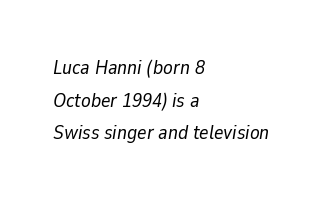
{"italic": "yes", "lean": "right", "slant_degrees": 9, "bold": "no", "underline": "no", "align": "left", "line_spacing": "normal", "line_spacing_ratio": 1.63, "letter_spacing": "normal", "letter_spacing_em": 0.0, "glyph_px": 20}
